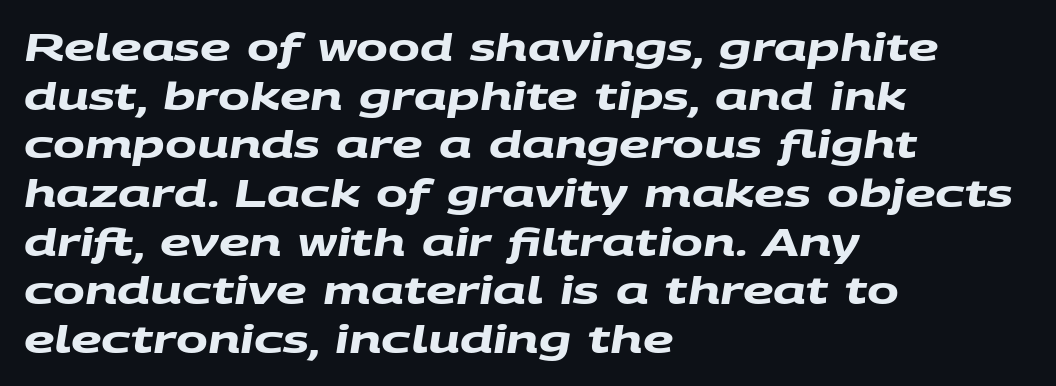
The image shows 38 px heavy, wide sans-serif type; set left-aligned, normal line spacing (1.28x), normal letter spacing, not underlined; medium stroke contrast and a large x-height.
